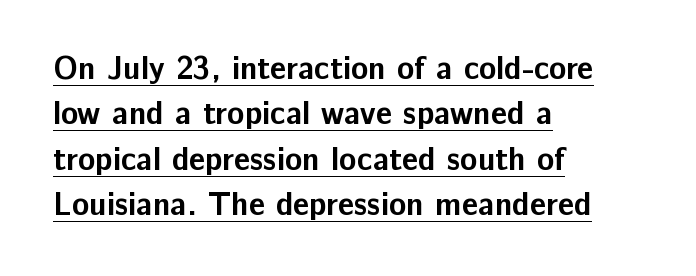
These lines stack with their left ends in a neat column. The face used here is rendered with its standard letterfit. The glyphs in this specimen are sans serif. Tall strokes in this sample are plumb rather than angled. A typesetter would call this leading conventional body-copy spacing.
